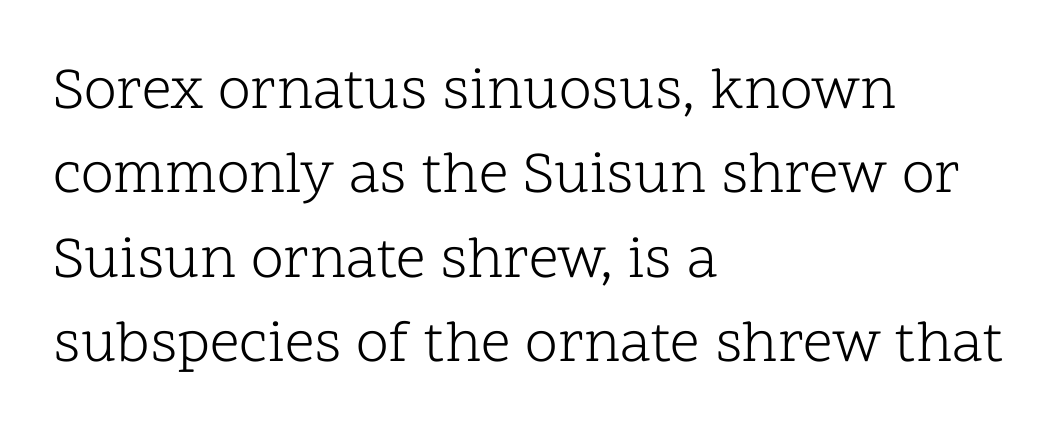
Stems and bowls with no extra thickness — not bold. The characters display serif detailing at their extremities. The passage shown stacks its lines at a standard gap. Note the varied advance widths — an 'i' is clearly narrower than an 'm'. Glyph-to-glyph distance matches everyday printed text.
